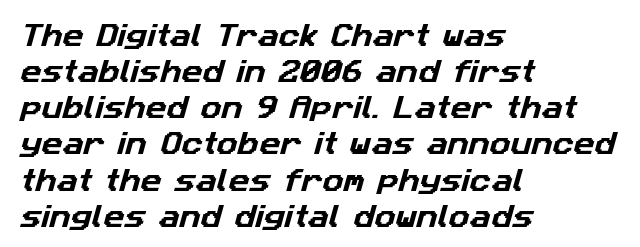
Q: Is the text underlined? A: No.
Q: How is the paragraph aligned? A: Left-aligned.
Q: Is the spacing between letters normal or unusually wide? A: Normal.
Q: Is the spacing between lines tight, normal or loose? A: Normal.
